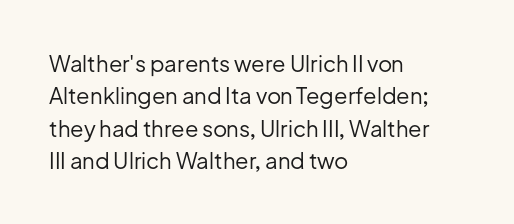
{"italic": "no", "bold": "no", "underline": "no", "align": "left", "line_spacing": "normal", "line_spacing_ratio": 1.47, "letter_spacing": "normal", "letter_spacing_em": 0.0, "glyph_px": 22}
